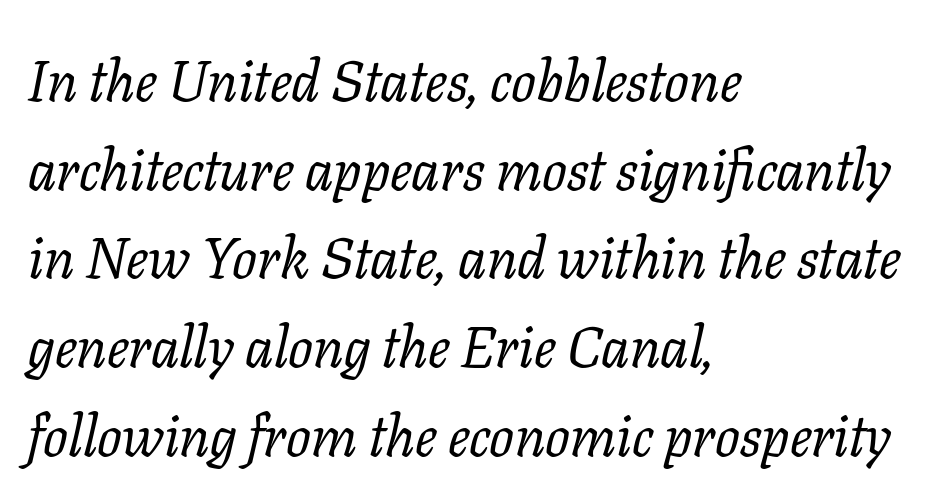
The image shows 58 px regular-weight serif type, italic (leaning right); set left-aligned, normal line spacing (1.53x), normal letter spacing, not underlined; low stroke contrast and a medium x-height.
